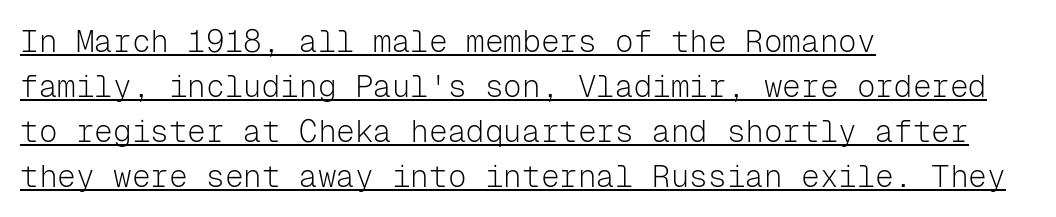
The string is rendered with underlining switched on. The setting favours the left margin, as ordinary paragraphs usually do. The weight would be labelled regular, book, light, or lighter still. The type is set solid horizontally, with unmodified tracking. Font category for this specimen: sans-serif. The line-height multiplier appears to be the usual default.
